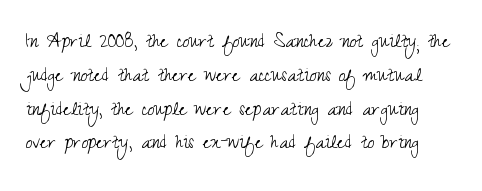
Q: Is the text bold? A: No.
Q: Is the text italic (slanted)? A: No, it is upright.
Q: Is the text underlined? A: No.
Q: Is the spacing between letters normal or unusually wide? A: Normal.
Q: Is the spacing between lines tight, normal or loose? A: Normal.
